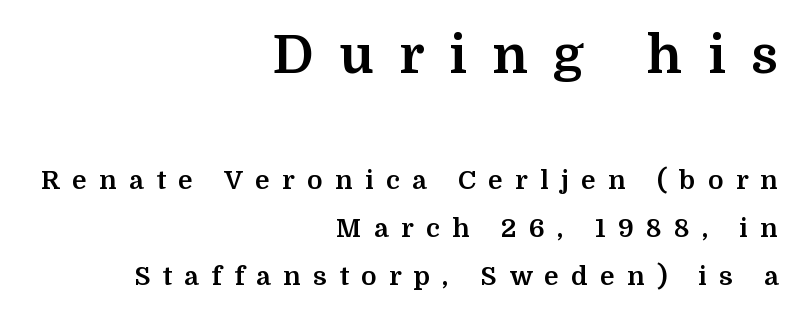
Just letters on the line, the space beneath them empty. The face used here is proportionally spaced, like ordinary book or web type. It's the straight-up-and-down kind of type. The text was rendered using a seriffed face with decorative stroke endings. Each line ends at the same right margin while the left side varies.
